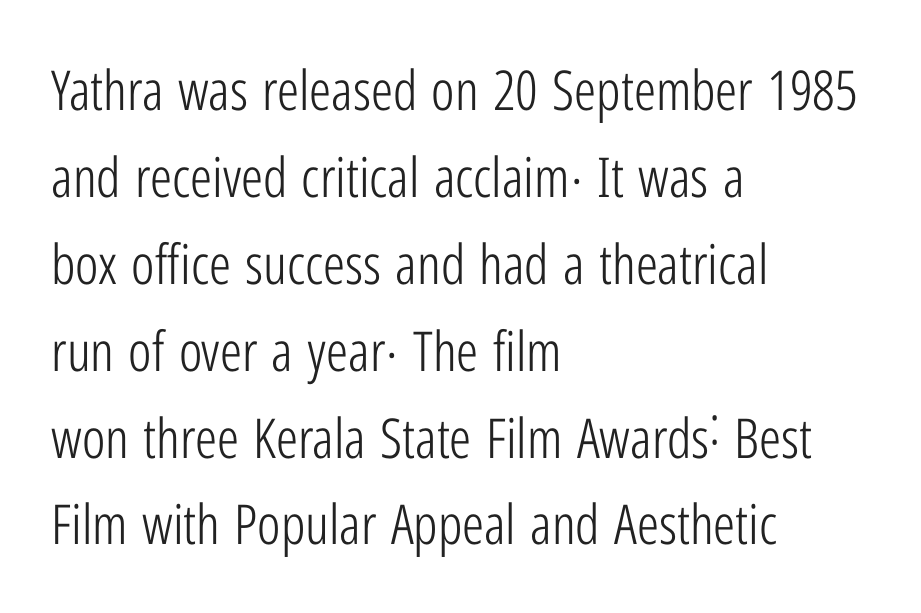
Nobody touched the tracking dial on this one. Quick note: not italic, upright. I'd call this a sans setting — the letters go barefoot. Alignment: flush left. The lines sit at an ordinary, default distance from one another. The face looks like a standard text weight, possibly lighter.
